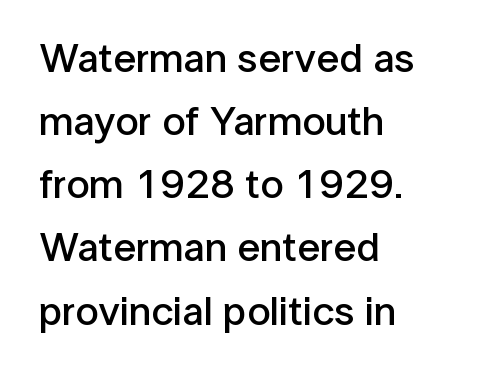
Does the lettering tilt? It doesn't — this is upright. Check under the words: just untouched page. Look at the stroke-to-counter ratio: somewhat heavy, a semibold. This sample has the flowing, uneven cadence of proportional lettering. In CSS terms this would be text-align: left. Short note: letters normally spaced.
